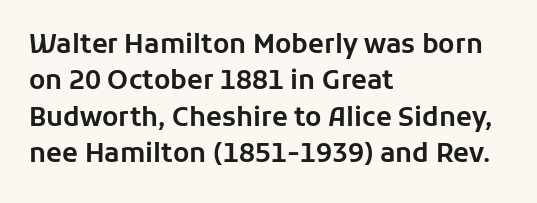
Q: Is the text italic (slanted)? A: No, it is upright.
Q: Is the text underlined? A: No.
Q: How is the paragraph aligned? A: Left-aligned.
Q: Is the spacing between letters normal or unusually wide? A: Normal.
Q: Is the spacing between lines tight, normal or loose? A: Normal.
